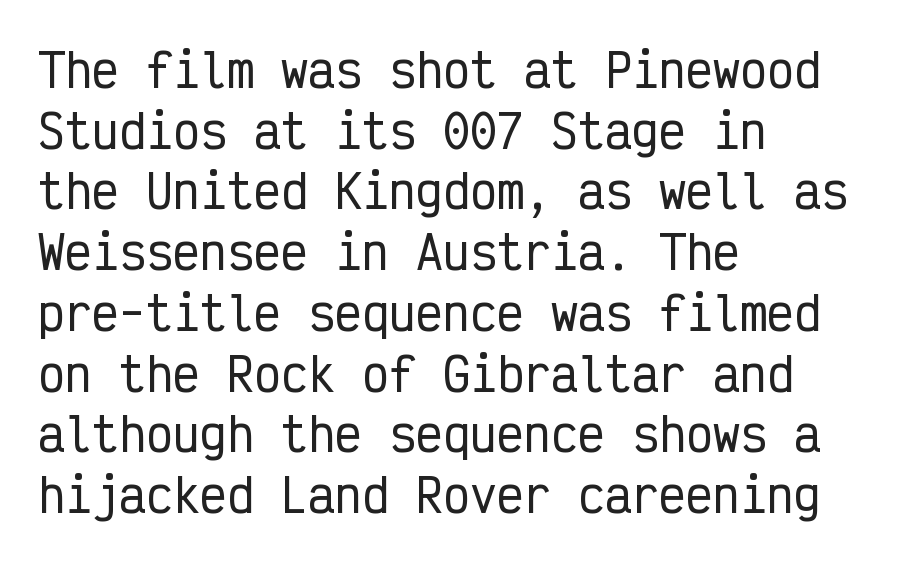
The image shows 45 px condensed sans-serif type, upright, monospaced; set left-aligned, normal line spacing (1.35x), normal letter spacing, not underlined; low stroke contrast and a medium x-height.
